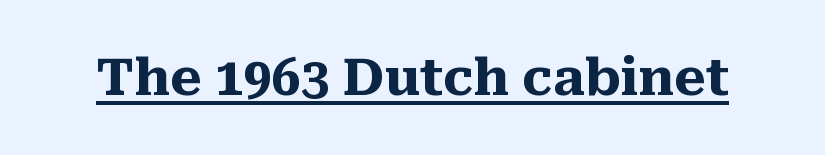
This rendering employs a face with finishing strokes, i.e., a serif. The glyphs have the mass of a bold cut. Is this a fixed-width face? No — the glyphs have proportional, varying widths. Nobody touched the tracking dial on this one. Every word sits above its own underline.
